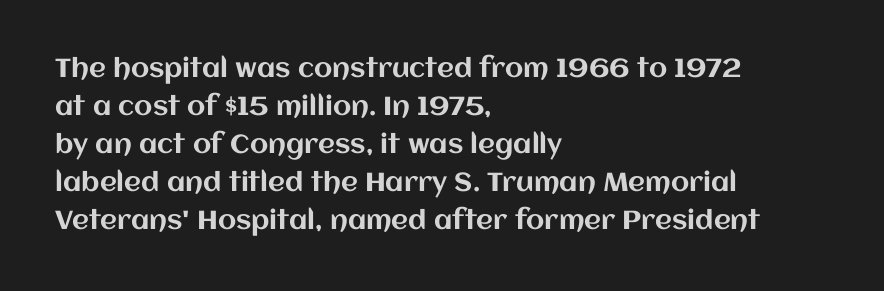
{"italic": "no", "underline": "no", "align": "left", "line_spacing": "normal", "line_spacing_ratio": 1.46, "letter_spacing": "normal", "letter_spacing_em": 0.0, "glyph_px": 26}
